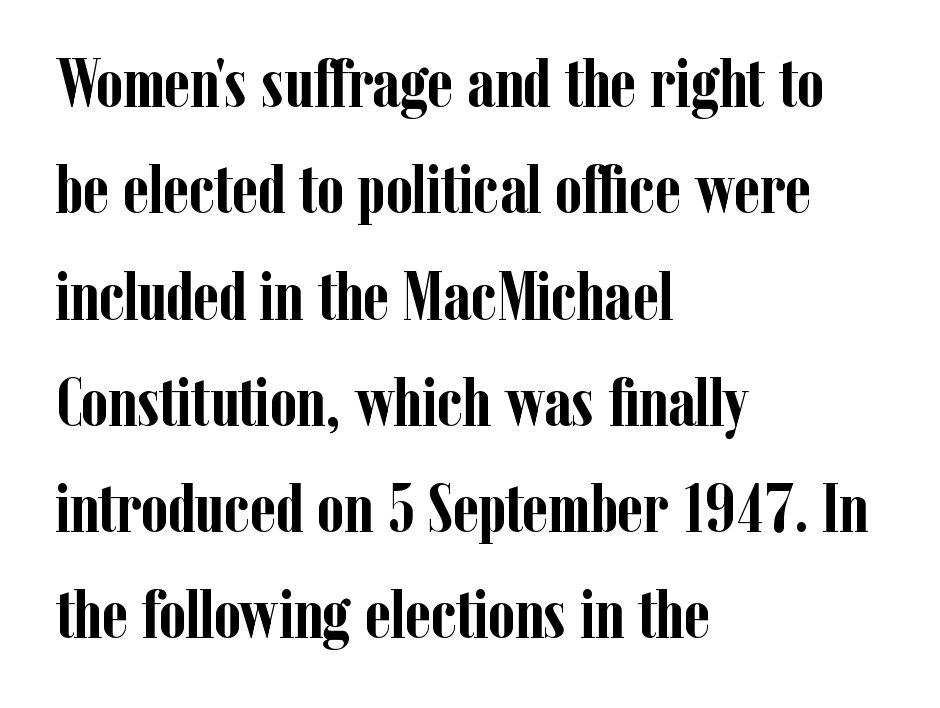
The image shows 69 px semibold, condensed serif type, upright; set left-aligned, normal line spacing (1.54x), normal letter spacing, not underlined; low stroke contrast and a medium x-height.
